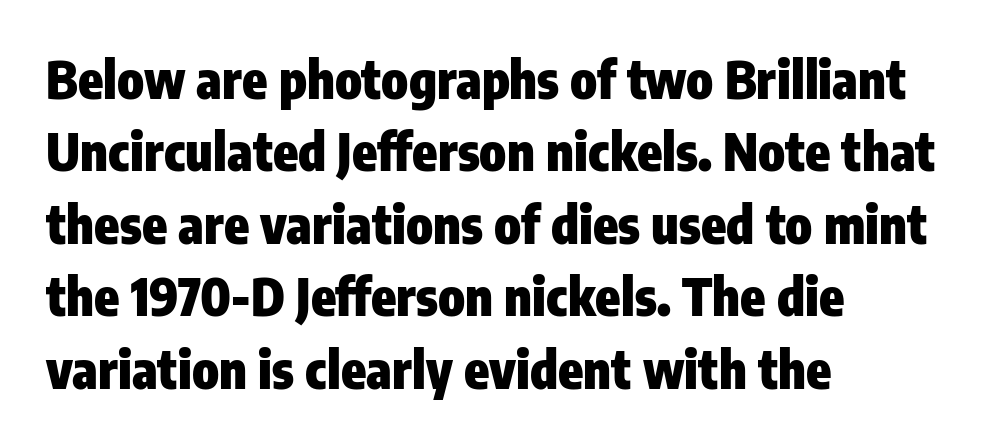
Summary of weight: heavy, a full bold. Lines of text with bare space underneath. Here the designer chose a conventional face with non-uniform glyph widths. One glance says typical: line gaps are just what's usual.
